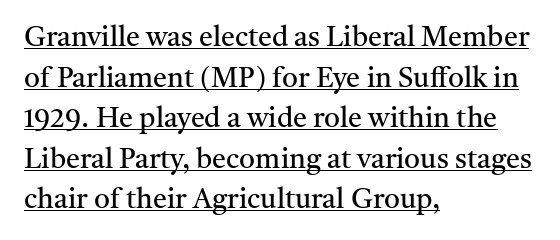
Q: Is the text bold? A: No.
Q: Is the text italic (slanted)? A: No, it is upright.
Q: Is the typeface a serif or a sans-serif typeface? A: Serif.
Q: Is the text underlined? A: Yes.
Q: How is the paragraph aligned? A: Left-aligned.
Q: Is the spacing between letters normal or unusually wide? A: Normal.
Q: Is the spacing between lines tight, normal or loose? A: Normal.
Q: Width (condensed, normal, or wide)? A: Normal.
Q: Stroke contrast? A: Medium.
Q: x-height? A: Medium.
Q: Monospaced? A: No.
